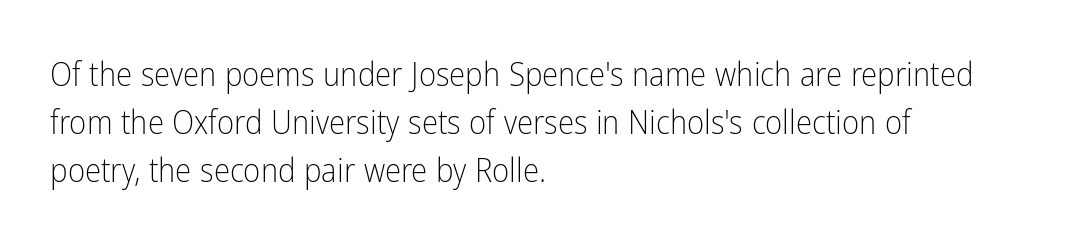
The typeface chosen for these lines omits serifs. Every stem runs plumb, perpendicular to the baseline. Which margin do the lines hug? The left one — the right edge is uneven. Underlining? Definitely not there. Summary of weight: not heavy and not bold.
